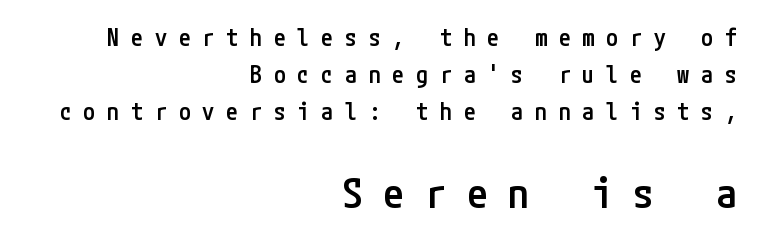
{"serif": "no", "italic": "no", "bold": "semi", "weight": "semibold", "width": "condensed", "stroke_contrast": "low", "x_height": "medium", "underline": "no", "align": "right", "line_spacing": "normal", "line_spacing_ratio": 1.54, "letter_spacing": "wide", "letter_spacing_em": 0.49, "larger_block": "second", "size_ratio": 1.75, "glyph_px": 42}
